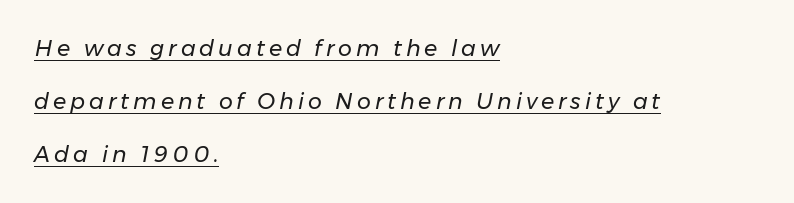
The image shows 22 px text type, italic (leaning right); set left-aligned, loose line spacing (2.41x), underlined.
